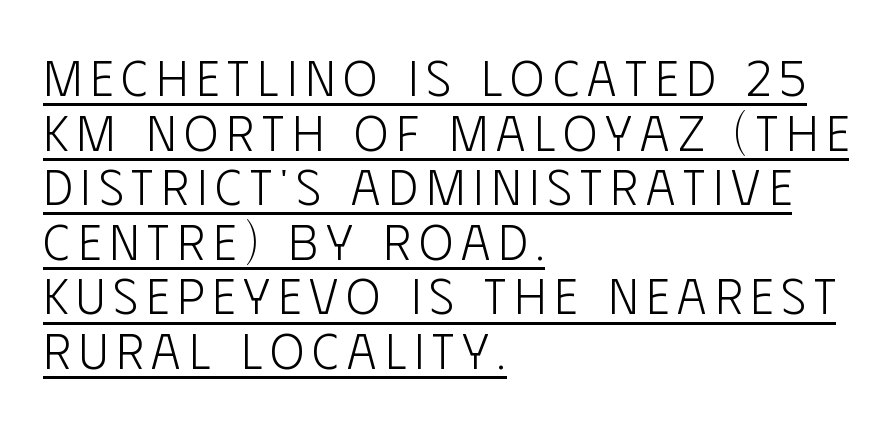
The image shows 51 px light, condensed sans-serif type, upright; set left-aligned, tight line spacing (1.07x), underlined; low stroke contrast and a large x-height.
